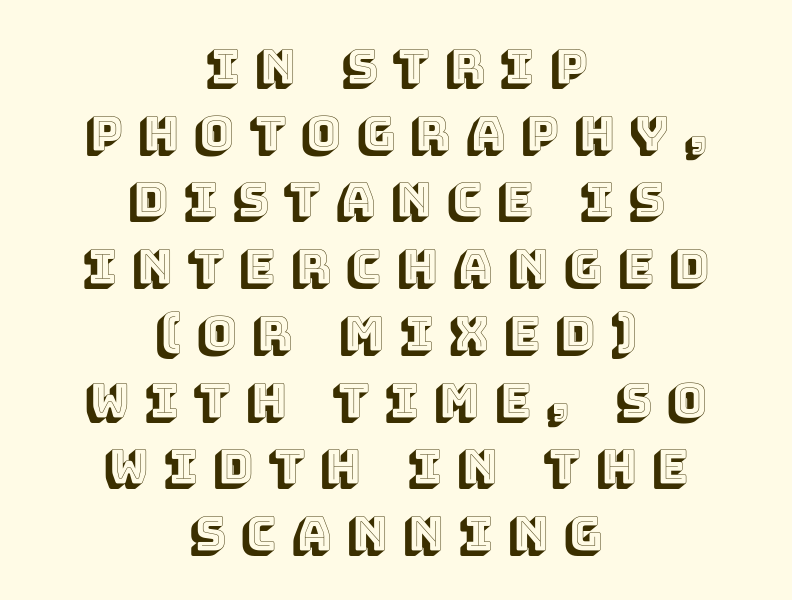
Horizontally, the lines are justified to the midpoint only. Posture: vertical. Vertical spacing — default. Does extra space separate the letters? Yes, quite a lot of it.
